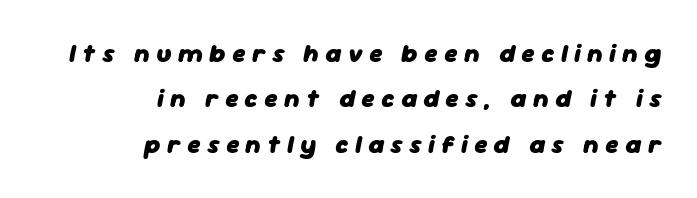
The horizontal fit of the characters is loose and conspicuously gappy. The gap between lines stays unmarked. Every character sits at an angle, as italics do. Summary of weight: heavy, a full bold. The text block is weighted toward the right margin, trailing off unevenly leftward.
